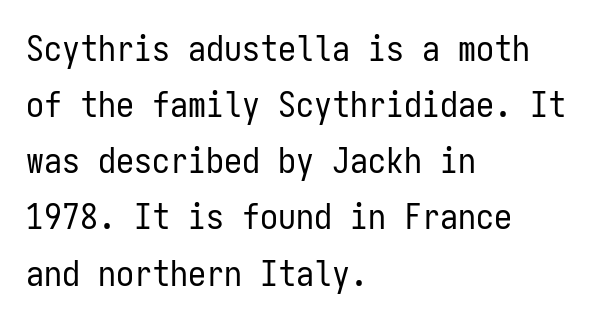
The image shows 36 px regular-weight, condensed sans-serif type, upright, monospaced; set left-aligned, normal line spacing (1.56x), normal letter spacing, not underlined; low stroke contrast and a medium x-height.
